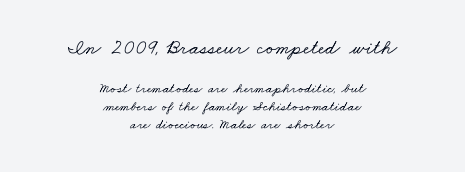
Q: Is the text underlined? A: No.
Q: How is the paragraph aligned? A: Centered.
Q: Is the spacing between letters normal or unusually wide? A: Normal.
Q: Is the spacing between lines tight, normal or loose? A: Normal.
Q: Which block of text is set in a larger size, the first (top) or the second (bottom)? A: The first (top) one.
